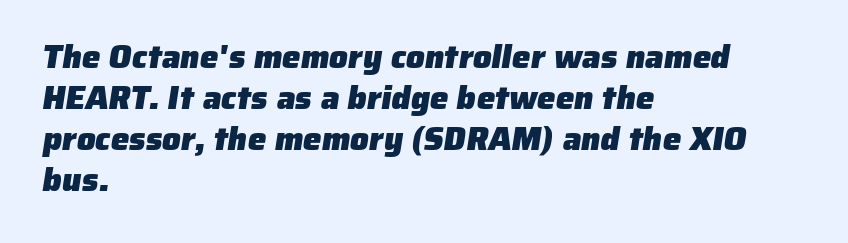
{"serif": "no", "bold": "yes", "weight": "heavy", "width": "normal", "stroke_contrast": "low", "x_height": "medium", "monospaced": "no", "underline": "no", "align": "left", "line_spacing_ratio": 1.24, "letter_spacing": "normal", "letter_spacing_em": 0.0, "glyph_px": 33}
